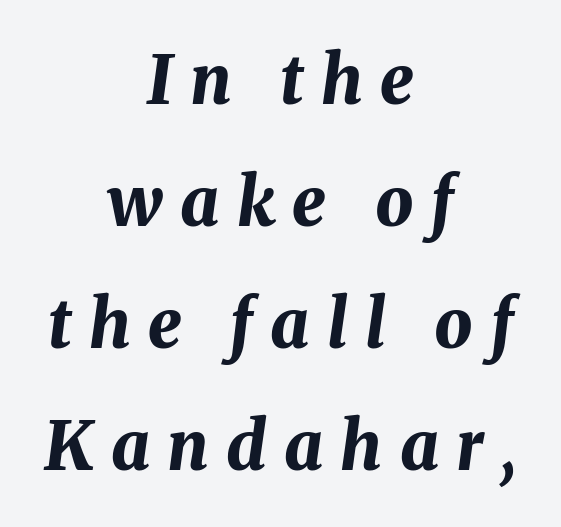
The image shows 67 px bold type, italic (leaning right); set centered, line spacing 1.82x, unusually wide letter spacing (+0.26 em), not underlined; medium stroke contrast and a medium x-height.
